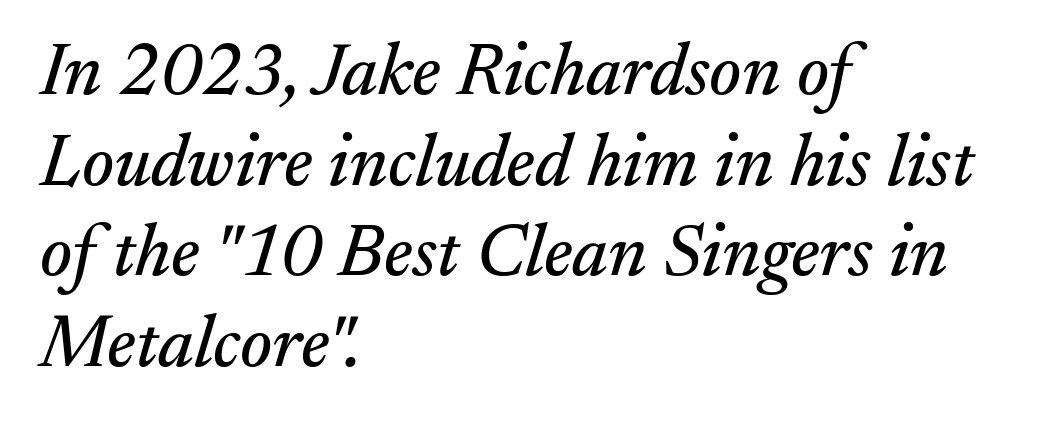
Q: Is the text italic (slanted)? A: Yes, it leans right by about 17 degrees.
Q: Is the typeface a serif or a sans-serif typeface? A: Serif.
Q: Is the text underlined? A: No.
Q: How is the paragraph aligned? A: Left-aligned.
Q: Is the spacing between letters normal or unusually wide? A: Normal.
Q: Width (condensed, normal, or wide)? A: Normal.
Q: Stroke contrast? A: Medium.
Q: x-height? A: Small.
Q: Monospaced? A: No.
